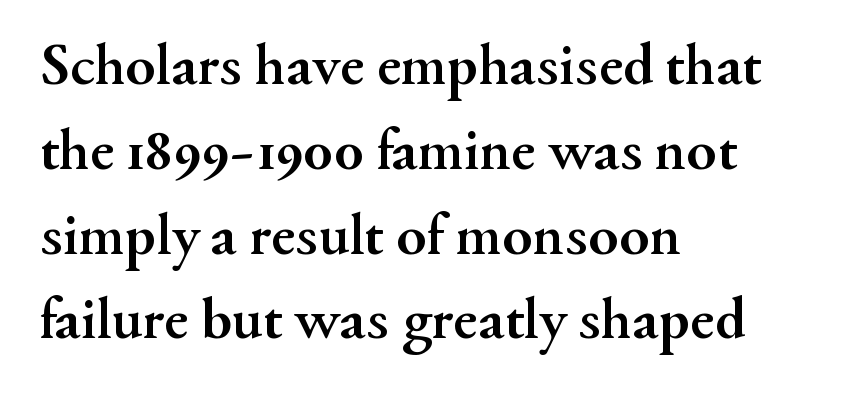
Summary of weight: heavy, a full bold. This sample uses a serif face. Where is the straight margin? On the left. Think of a printed novel: that variable character pitch is what you see here. Default kerning and tracking; the words read as compact shapes.
